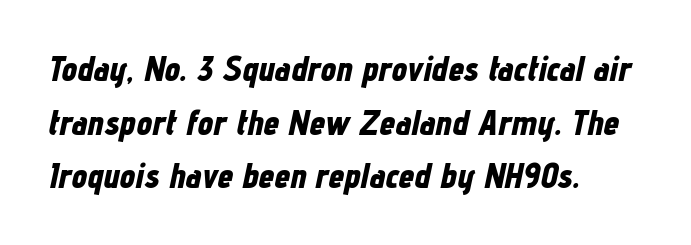
The image shows 35 px bold, condensed type, italic (leaning right); set left-aligned, normal line spacing (1.53x), normal letter spacing, not underlined; low stroke contrast and a medium x-height.
